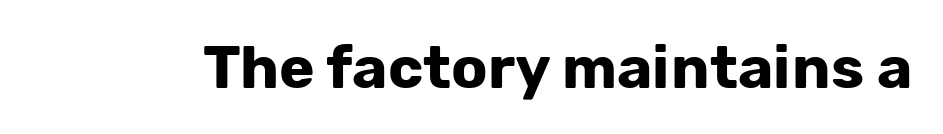
The image shows 60 px bold sans-serif type, upright; set normal letter spacing, not underlined; low stroke contrast and a medium x-height.
